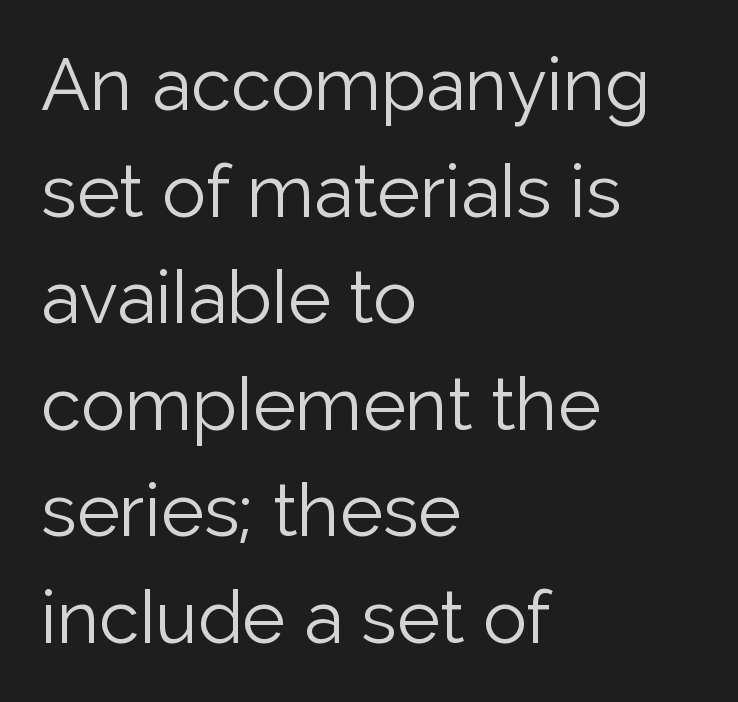
Honestly, the row spacing looks completely unremarkable. Here the designer chose a conventional face with non-uniform glyph widths. The space beneath each line is pristine and unruled. Characters follow at the spacing the type designer built in. Italic: no, the glyphs are upright roman.
